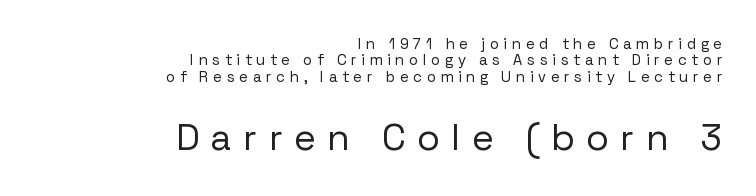
Q: Is the text bold? A: No.
Q: Is the text italic (slanted)? A: No, it is upright.
Q: Is the typeface a serif or a sans-serif typeface? A: Sans-serif.
Q: Is the text underlined? A: No.
Q: How is the paragraph aligned? A: Right-aligned.
Q: Is the spacing between letters normal or unusually wide? A: Unusually wide.
Q: Is the spacing between lines tight, normal or loose? A: Tight.
Q: Which block of text is set in a larger size, the first (top) or the second (bottom)? A: The second (bottom) one.
Q: Width (condensed, normal, or wide)? A: Normal.
Q: Stroke contrast? A: Low.
Q: x-height? A: Medium.
Q: Monospaced? A: No.
